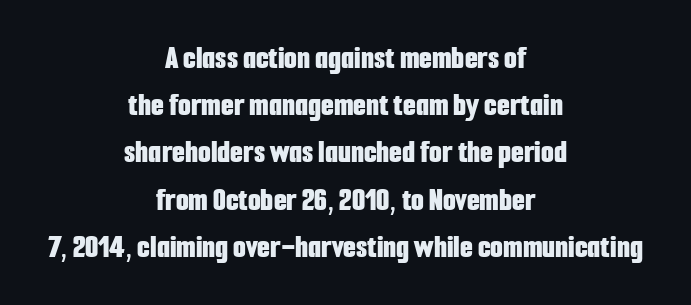
{"serif": "no", "italic": "no", "bold": "yes", "weight": "bold", "width": "condensed", "stroke_contrast": "low", "x_height": "medium", "monospaced": "no", "underline": "no", "align": "center", "line_spacing": "normal", "line_spacing_ratio": 1.43, "letter_spacing": "normal", "letter_spacing_em": 0.0, "glyph_px": 33}
